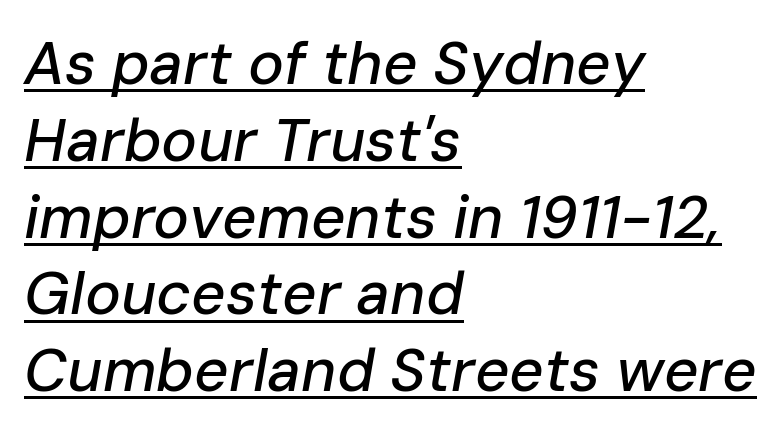
The image shows 60 px text type, italic (leaning right); set left-aligned, normal line spacing (1.28x), normal letter spacing, underlined; low stroke contrast and a medium x-height.
